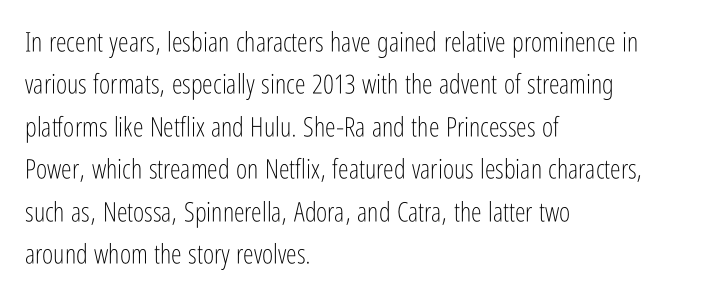
The image shows 27 px text type, upright; set left-aligned, normal line spacing (1.57x), normal letter spacing, not underlined.
